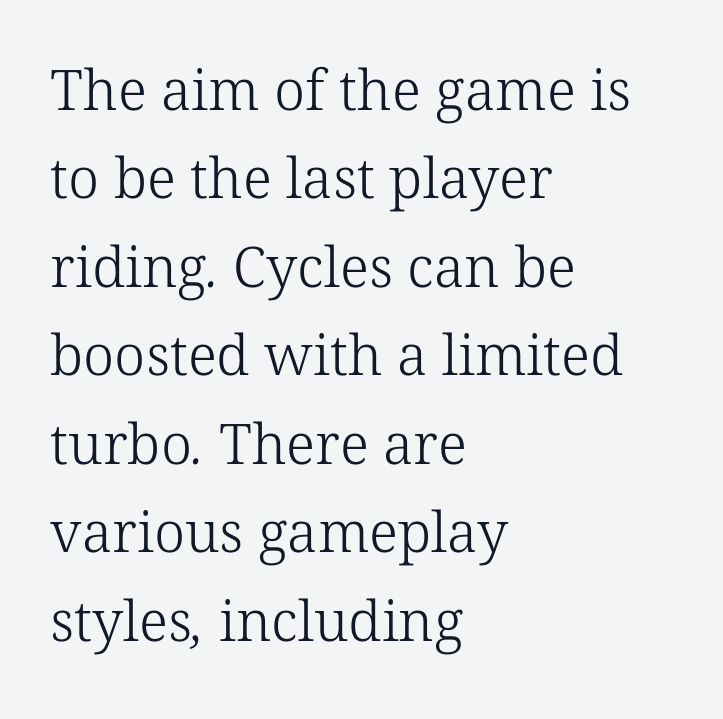
The image shows 56 px light serif type; set left-aligned, normal line spacing (1.58x), normal letter spacing, not underlined; low stroke contrast and a medium x-height.
